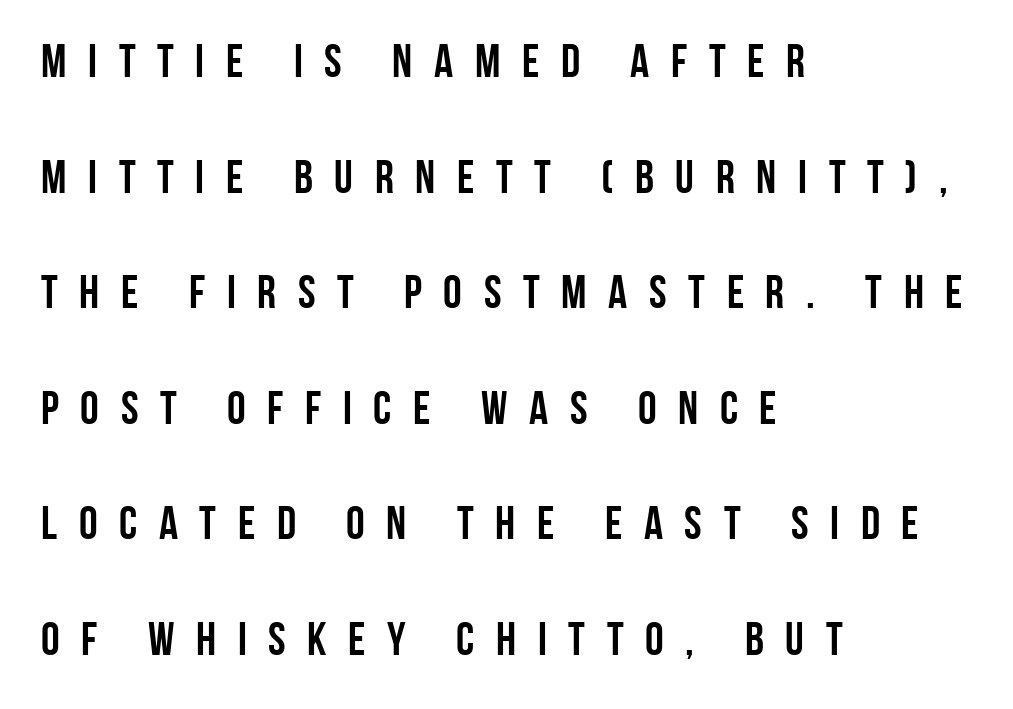
The image shows 47 px semibold, condensed sans-serif type, upright; set left-aligned, loose line spacing (2.46x), unusually wide letter spacing (+0.46 em), not underlined; low stroke contrast and a large x-height.
